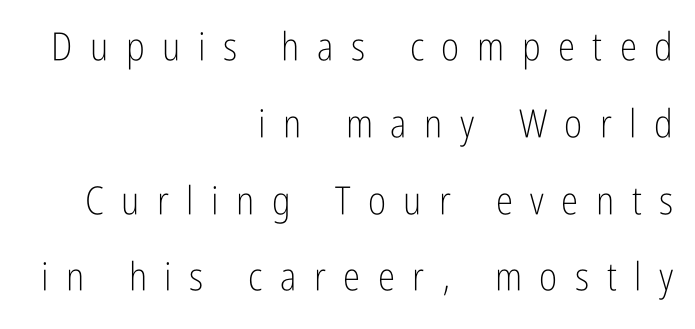
These lines were composed using upright roman letters. The passage shown is typed in a proportional face where columns would drift. Notice how the passage keeps a crisp vertical edge on the right only. The glyphs are unaccompanied by any horizontal stroke below them.
